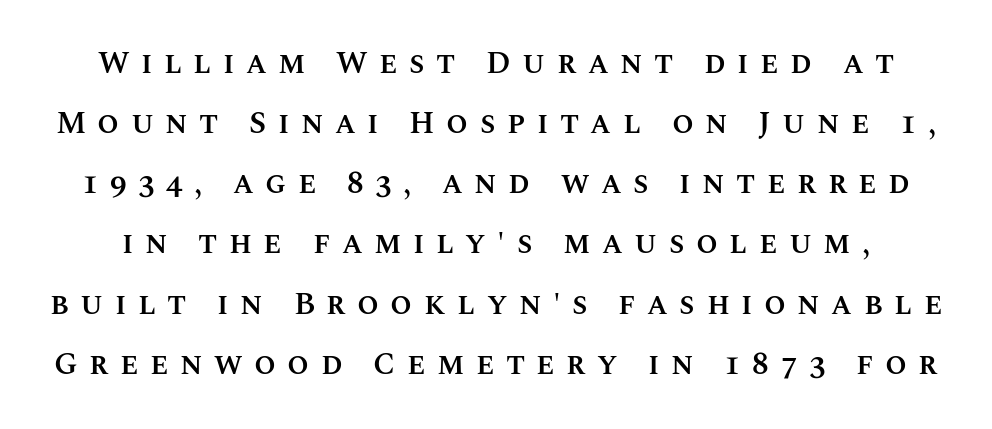
The image shows 31 px semibold type, upright; set loose line spacing (1.94x), unusually wide letter spacing (+0.37 em), not underlined; medium stroke contrast and a large x-height.
